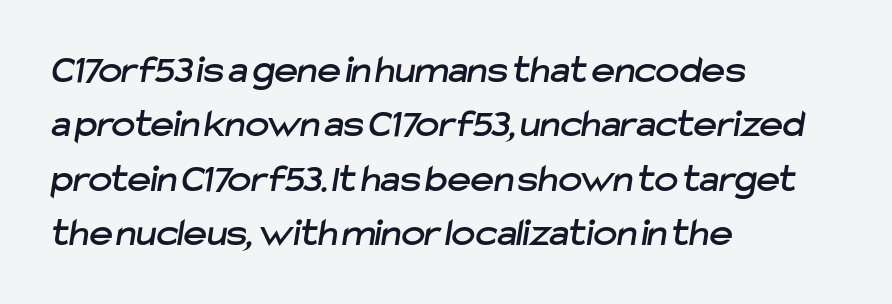
{"serif": "no", "width": "normal", "stroke_contrast": "low", "x_height": "medium", "monospaced": "no", "underline": "no", "align": "left", "line_spacing": "normal", "line_spacing_ratio": 1.36, "letter_spacing": "normal", "letter_spacing_em": 0.0, "glyph_px": 40}
